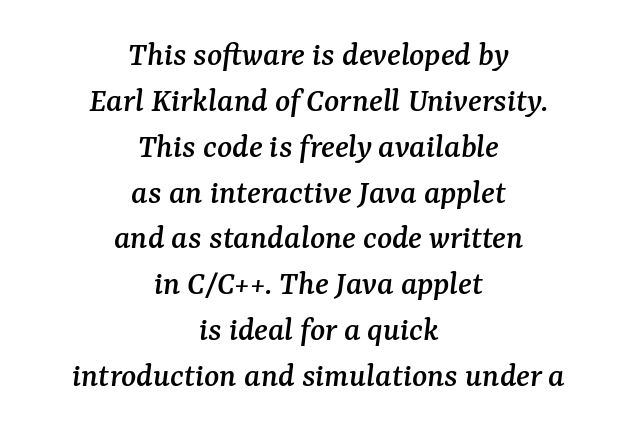
Q: Is the text italic (slanted)? A: Yes, it leans right by about 7 degrees.
Q: Is the typeface a serif or a sans-serif typeface? A: Serif.
Q: Is the text underlined? A: No.
Q: How is the paragraph aligned? A: Centered.
Q: Is the spacing between letters normal or unusually wide? A: Normal.
Q: Is the spacing between lines tight, normal or loose? A: Normal.
Q: Width (condensed, normal, or wide)? A: Normal.
Q: Stroke contrast? A: Medium.
Q: x-height? A: Medium.
Q: Monospaced? A: No.
